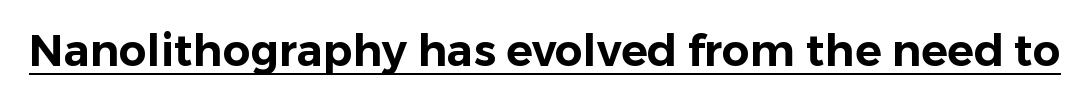
Q: Is the text italic (slanted)? A: No, it is upright.
Q: Is the typeface a serif or a sans-serif typeface? A: Sans-serif.
Q: Is the text underlined? A: Yes.
Q: Is the spacing between letters normal or unusually wide? A: Normal.
Q: Width (condensed, normal, or wide)? A: Normal.
Q: Stroke contrast? A: Low.
Q: x-height? A: Medium.
Q: Monospaced? A: No.
